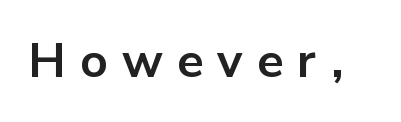
These lines have a slow, spaced-out rhythm from letter to letter. In terms of posture, this sample is upright. Think of a printed novel: that variable character pitch is what you see here. Any mark beneath the type? The region is blank. Grotesque or geometric, the face here clearly has no serifs. Pretty heavy lettering here — definitely bold.
